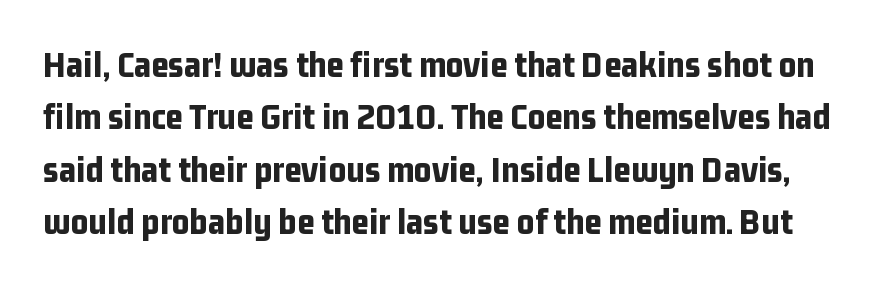
The image shows 38 px bold, condensed sans-serif type, upright; set normal line spacing (1.38x), normal letter spacing, not underlined; low stroke contrast and a medium x-height.
